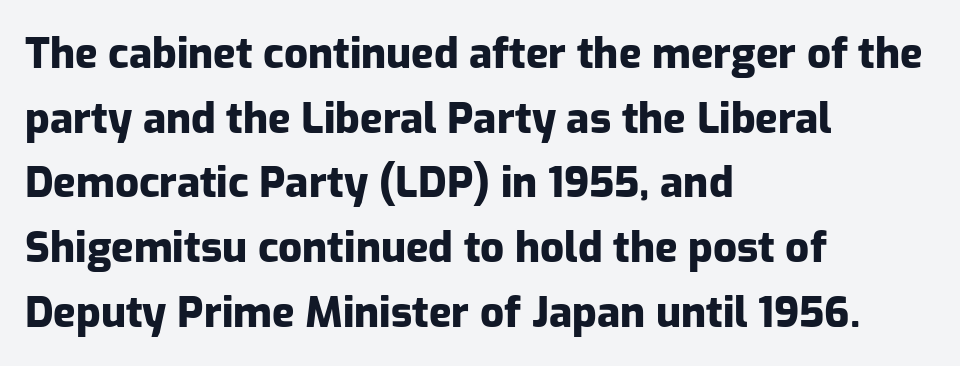
Check the space under the baseline: it is left empty. A typesetter would call this proportional, since set widths differ per character. Does the leading feel generous? No, just average. The type sits square on the baseline with zero lean.
